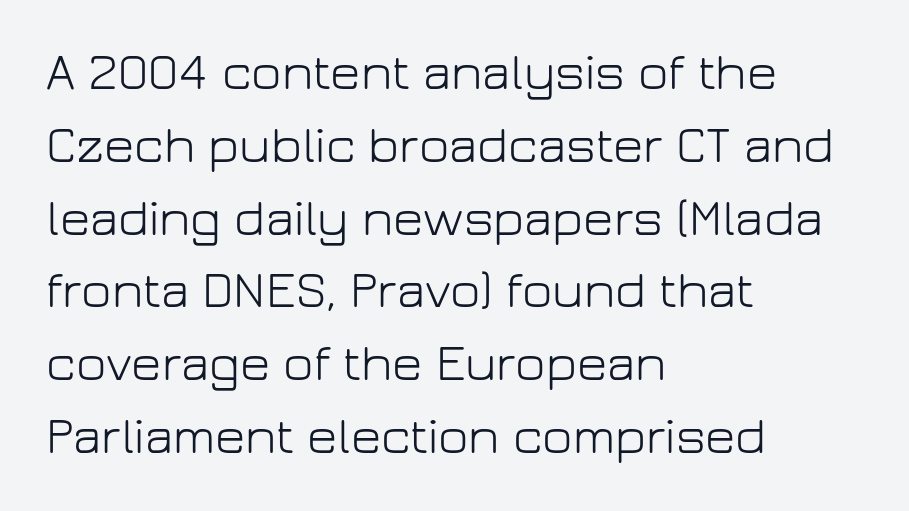
Does the leading feel generous? No, just average. The baseline area is clear. The font family rendered here belongs to the sans-serif group. You could call the tracking neutral — neither tight nor loose.
